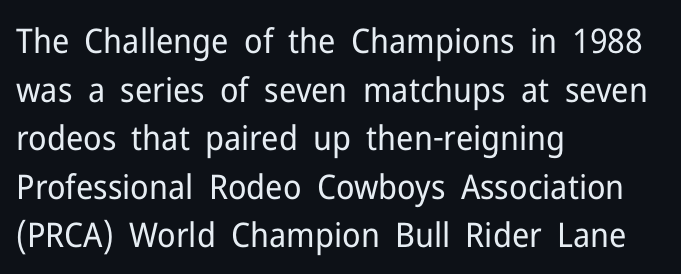
Stem width sits at or under what a default text font uses. The passage shown is not underscored anywhere. This sample has the flowing, uneven cadence of proportional lettering. The passage shown is typeset with a sans-serif family. Reading down the column, the eye jumps a familiar distance to each next line.
